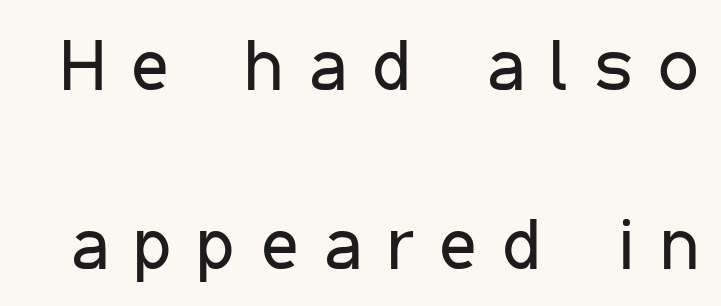
Q: Is the text bold? A: No.
Q: Is the text italic (slanted)? A: No, it is upright.
Q: Is the typeface a serif or a sans-serif typeface? A: Sans-serif.
Q: Is the text underlined? A: No.
Q: Is the spacing between letters normal or unusually wide? A: Unusually wide.
Q: Is the spacing between lines tight, normal or loose? A: Loose.
Q: Width (condensed, normal, or wide)? A: Condensed.
Q: Stroke contrast? A: Low.
Q: x-height? A: Medium.
Q: Monospaced? A: No.
